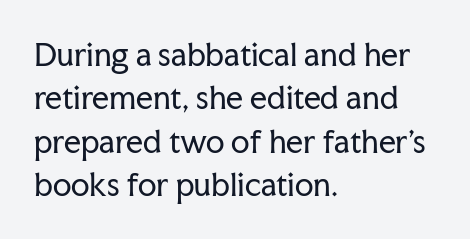
The image shows 30 px regular-weight serif type, upright; set left-aligned, normal line spacing (1.45x), normal letter spacing, not underlined; low stroke contrast and a medium x-height.
